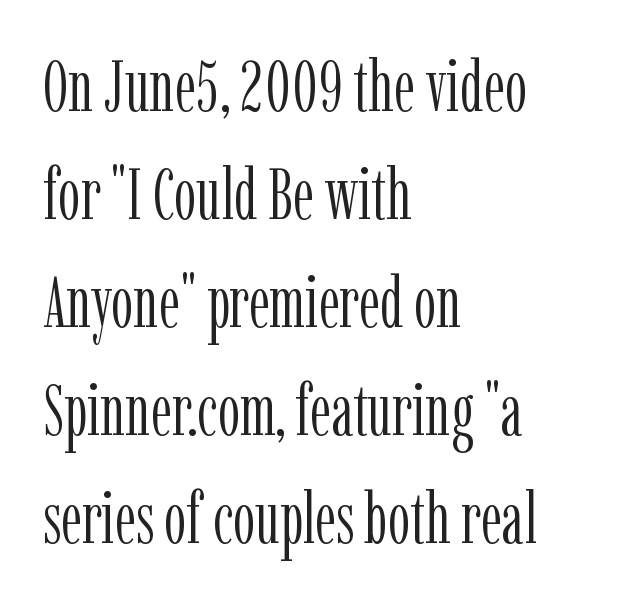
{"serif": "yes", "italic": "no", "bold": "no", "weight": "light", "width": "condensed", "stroke_contrast": "low", "x_height": "medium", "monospaced": "no", "underline": "no", "align": "left", "line_spacing": "normal", "line_spacing_ratio": 1.52, "letter_spacing": "normal", "letter_spacing_em": 0.0, "glyph_px": 71}
